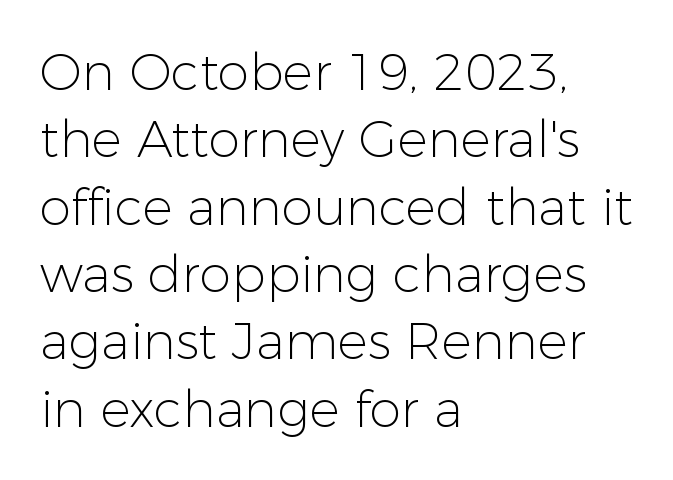
The rendering uses natural spacing where letterforms have individual widths. Decoration check: the copy has no underline. Every stem runs plumb, perpendicular to the baseline. In terms of letterspacing, this is plain default setting. Regarding serifs, this sample does without them. Honestly, the row spacing looks completely unremarkable.
